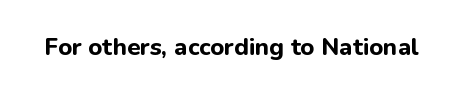
Q: Is the text bold? A: Yes.
Q: Is the text italic (slanted)? A: No, it is upright.
Q: Is the text underlined? A: No.
Q: Is the spacing between letters normal or unusually wide? A: Normal.
